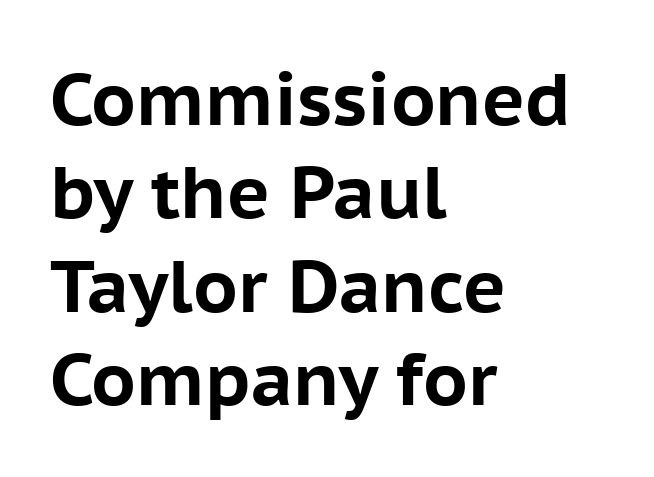
{"serif": "no", "italic": "no", "bold": "yes", "weight": "bold", "width": "normal", "stroke_contrast": "low", "x_height": "medium", "monospaced": "no", "underline": "no", "align": "left", "line_spacing": "normal", "line_spacing_ratio": 1.28, "letter_spacing": "normal", "letter_spacing_em": 0.0, "glyph_px": 73}
